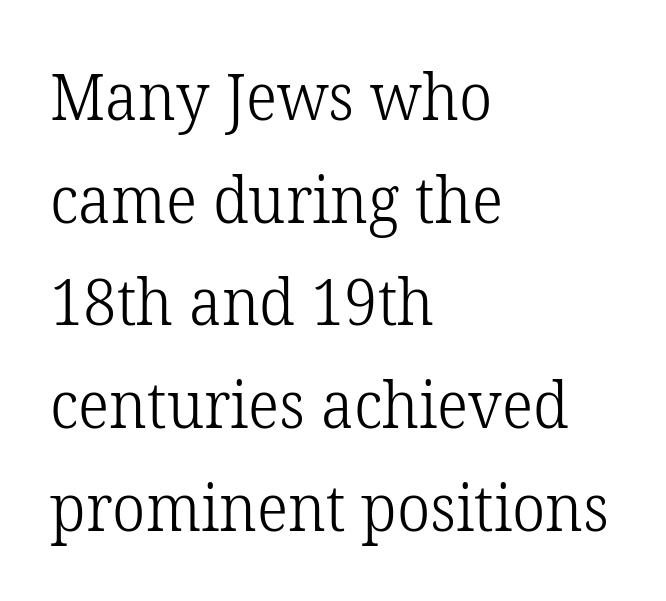
Unlike a clean sans, this face finishes its strokes with serifs. Compared with a typical body face, this is equally light or lighter still. A roman cut, with each character standing at attention. Compared with a centered layout, this one pins lines to the left instead. Each letter keeps its own natural width here, so spacing adapts to shape.
